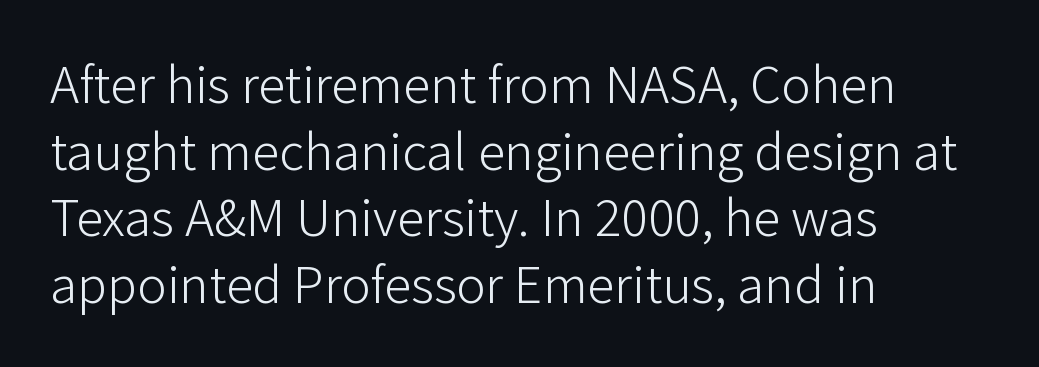
Q: Is the text bold? A: No.
Q: Is the text italic (slanted)? A: No, it is upright.
Q: Is the typeface a serif or a sans-serif typeface? A: Sans-serif.
Q: Is the text underlined? A: No.
Q: How is the paragraph aligned? A: Left-aligned.
Q: Is the spacing between letters normal or unusually wide? A: Normal.
Q: Width (condensed, normal, or wide)? A: Normal.
Q: Stroke contrast? A: Low.
Q: x-height? A: Medium.
Q: Monospaced? A: No.
